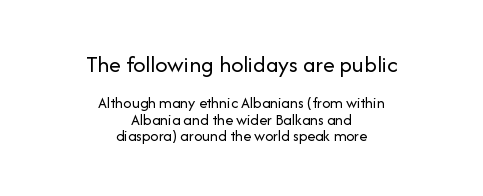
Q: Is the text bold? A: No.
Q: Is the text italic (slanted)? A: No, it is upright.
Q: Is the text underlined? A: No.
Q: How is the paragraph aligned? A: Centered.
Q: Is the spacing between letters normal or unusually wide? A: Normal.
Q: Is the spacing between lines tight, normal or loose? A: Tight.
Q: Which block of text is set in a larger size, the first (top) or the second (bottom)? A: The first (top) one.
